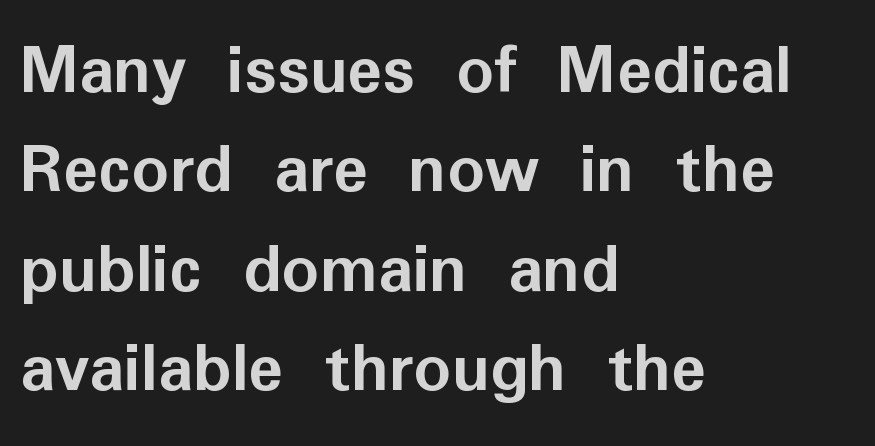
This rendering features lettering with no underline. Is this a fixed-width face? No — the glyphs have proportional, varying widths. Is there any slant? The stems are plumb. Weight check: bold — yes, fully. If you measured baseline to baseline, you'd find a middling distance.
